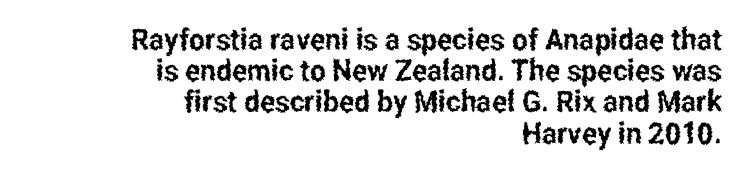
Q: Is the text italic (slanted)? A: No, it is upright.
Q: Is the typeface a serif or a sans-serif typeface? A: Sans-serif.
Q: Is the text underlined? A: No.
Q: How is the paragraph aligned? A: Right-aligned.
Q: Is the spacing between letters normal or unusually wide? A: Normal.
Q: Is the spacing between lines tight, normal or loose? A: Tight.
Q: Width (condensed, normal, or wide)? A: Condensed.
Q: Stroke contrast? A: Low.
Q: x-height? A: Medium.
Q: Monospaced? A: No.
